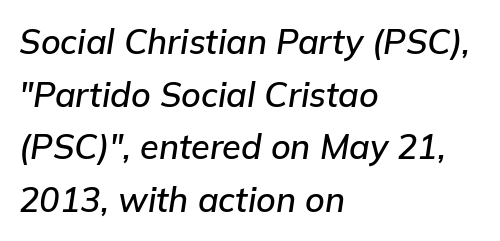
{"italic": "yes", "lean": "right", "slant_degrees": 9, "width": "normal", "stroke_contrast": "low", "x_height": "medium", "monospaced": "no", "underline": "no", "align": "left", "line_spacing": "normal", "line_spacing_ratio": 1.55, "letter_spacing": "normal", "letter_spacing_em": 0.0, "glyph_px": 34}
